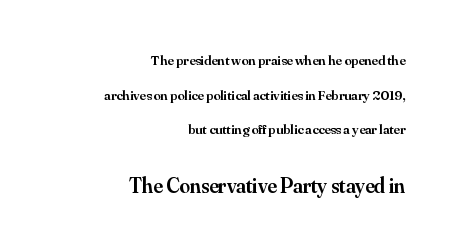
{"italic": "no", "bold": "semi", "underline": "no", "align": "right", "line_spacing": "loose", "line_spacing_ratio": 2.47, "letter_spacing": "normal", "letter_spacing_em": 0.0, "larger_block": "second", "size_ratio": 1.5, "glyph_px": 21}
